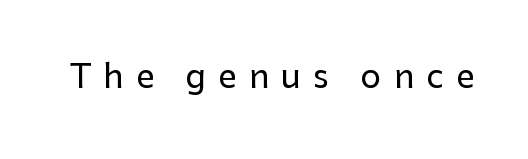
Designer's note — italics off, roman on. Check the space under the baseline: it is left empty. Each letter keeps its own natural width here, so spacing adapts to shape. You can tell from the bare stems that sans-serif type was used. Inter-character spacing is expanded well beyond the font's built-in metrics.
